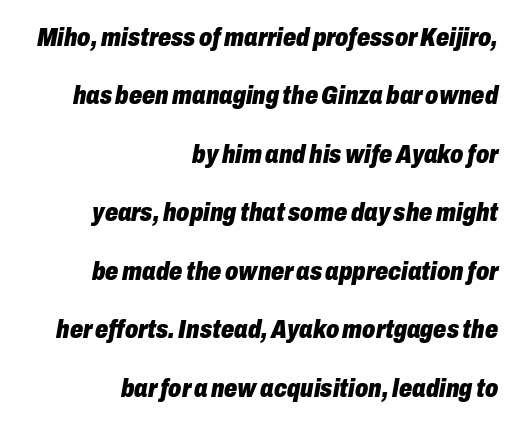
The image shows 26 px bold type, italic (leaning right); set right-aligned, loose line spacing (2.25x), normal letter spacing, not underlined.
